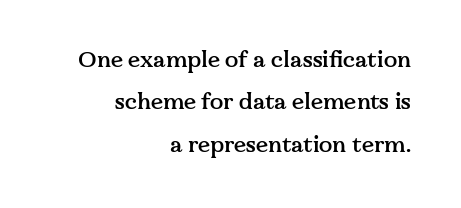
Q: Is the text bold? A: Semi-bold.
Q: Is the text italic (slanted)? A: No, it is upright.
Q: Is the text underlined? A: No.
Q: How is the paragraph aligned? A: Right-aligned.
Q: Is the spacing between letters normal or unusually wide? A: Normal.
Q: Is the spacing between lines tight, normal or loose? A: Loose.
